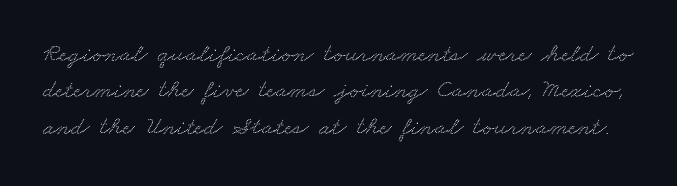
Quick note: interline space is typical. This rendering features lettering with no underline. In terms of letterspacing, this is plain default setting.
